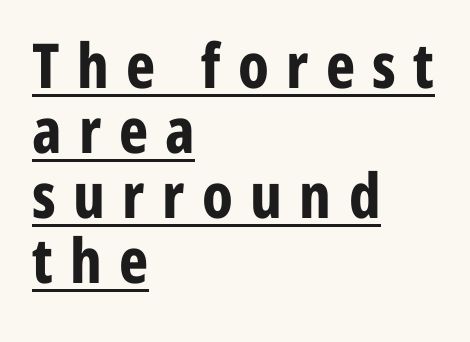
{"serif": "no", "italic": "no", "bold": "yes", "weight": "bold", "width": "condensed", "stroke_contrast": "low", "x_height": "medium", "monospaced": "no", "underline": "yes", "align": "left", "line_spacing": "tight", "line_spacing_ratio": 1.05, "letter_spacing": "wide", "letter_spacing_em": 0.28, "glyph_px": 62}
